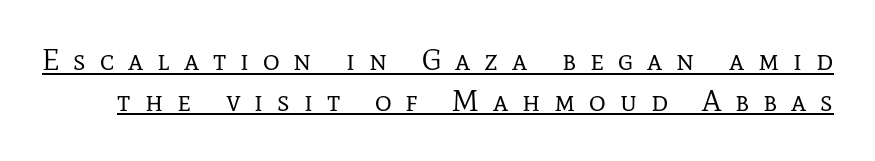
The image shows 29 px regular-weight serif type, upright; set normal line spacing (1.4x), unusually wide letter spacing (+0.48 em), underlined; low stroke contrast and a medium x-height.
